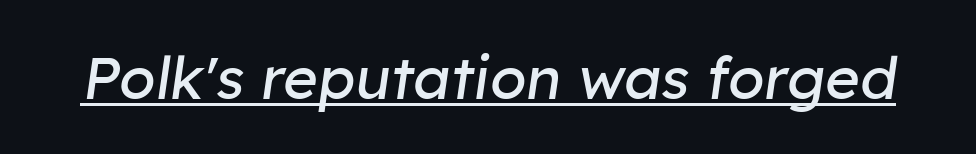
{"italic": "yes", "lean": "right", "slant_degrees": 8, "bold": "no", "weight": "regular", "width": "normal", "stroke_contrast": "low", "x_height": "medium", "monospaced": "no", "underline": "yes", "letter_spacing": "normal", "letter_spacing_em": 0.0, "glyph_px": 59}
